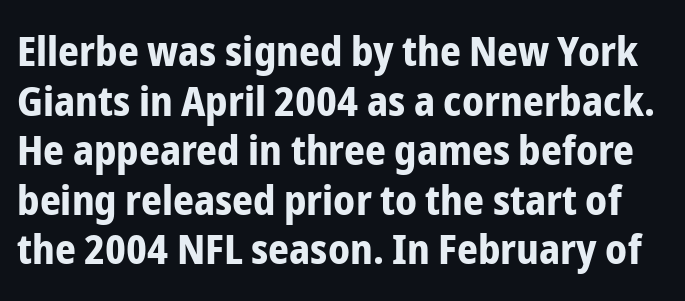
The image shows 41 px bold, condensed sans-serif type, upright; set line spacing 1.21x, normal letter spacing, not underlined; low stroke contrast and a medium x-height.
